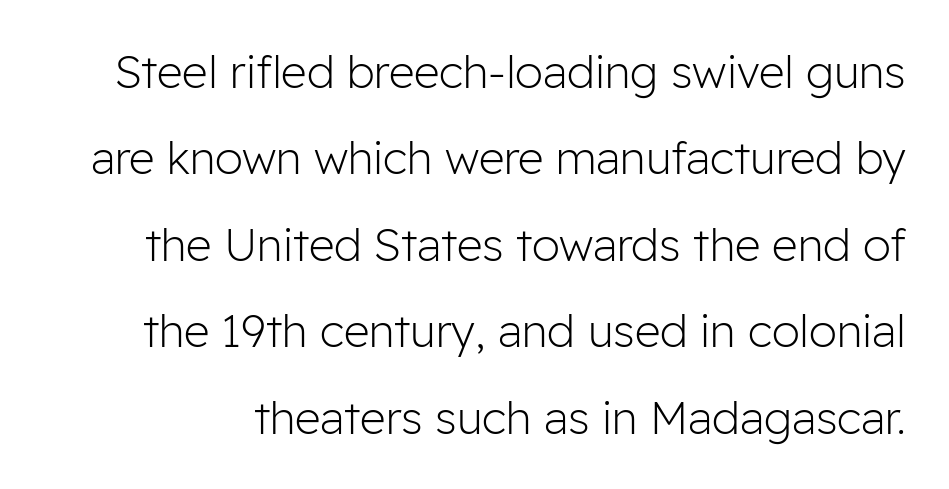
No extra tracking has been applied to these lines. Spacing verdict: proportional, widths tailored to each character. The strokes are not fattened; the text isn't bold. Descenders hang freely into open space.
